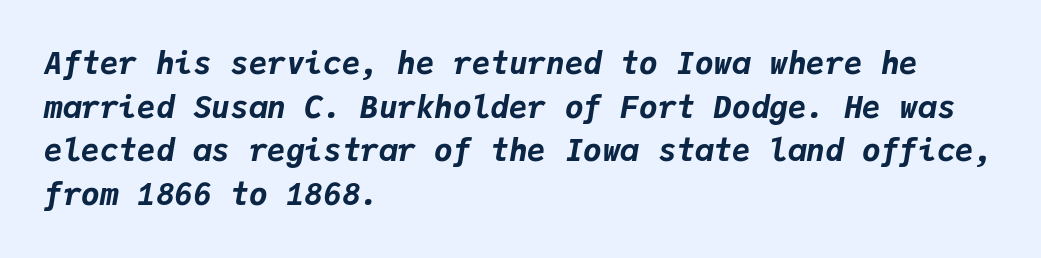
{"italic": "yes", "lean": "right", "slant_degrees": 9, "bold": "yes", "weight": "bold", "width": "normal", "stroke_contrast": "low", "x_height": "medium", "monospaced": "yes", "underline": "no", "align": "left", "line_spacing": "normal", "line_spacing_ratio": 1.41, "letter_spacing": "normal", "letter_spacing_em": 0.0, "glyph_px": 31}
